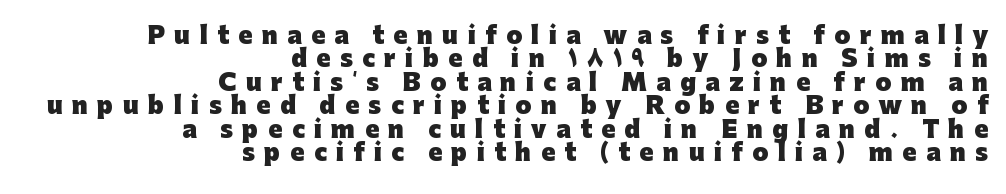
The image shows 23 px bold type, upright; set right-aligned, tight line spacing (1.02x), unusually wide letter spacing (+0.41 em), not underlined.
